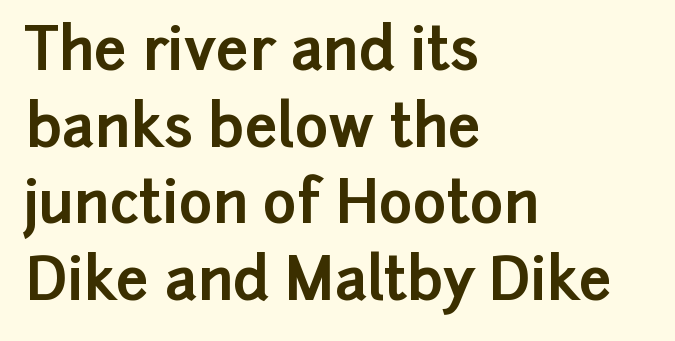
Set as a true bold cut, around the 700 mark. Plain, unruled lines of type. Varying glyph widths throughout — classic text-font behaviour. The face used here is a sans, in the tradition of grotesques and geometrics.
